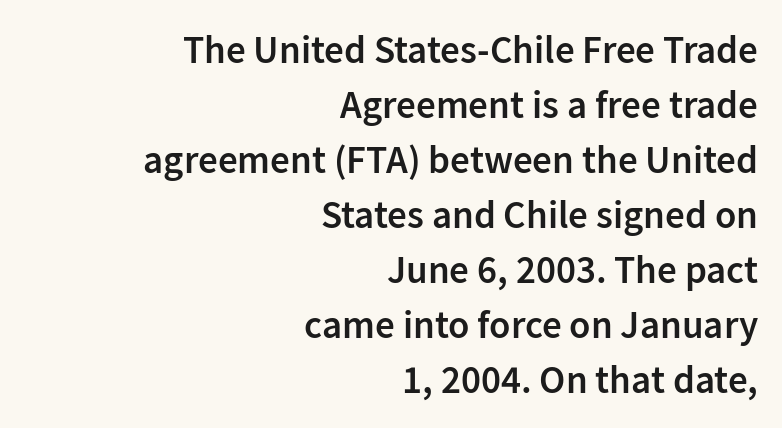
{"serif": "no", "italic": "no", "bold": "semi", "weight": "semibold", "width": "normal", "stroke_contrast": "low", "x_height": "medium", "monospaced": "no", "underline": "no", "align": "right", "line_spacing": "normal", "line_spacing_ratio": 1.41, "letter_spacing": "normal", "letter_spacing_em": 0.0, "glyph_px": 39}
